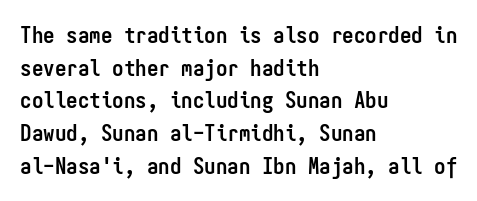
Q: Is the text bold? A: Yes.
Q: Is the text italic (slanted)? A: No, it is upright.
Q: Is the text underlined? A: No.
Q: How is the paragraph aligned? A: Left-aligned.
Q: Is the spacing between letters normal or unusually wide? A: Normal.
Q: Is the spacing between lines tight, normal or loose? A: Normal.
